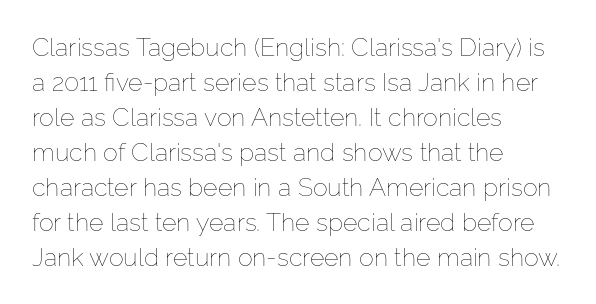
{"italic": "no", "bold": "no", "underline": "no", "align": "left", "line_spacing": "normal", "line_spacing_ratio": 1.4, "letter_spacing": "normal", "letter_spacing_em": 0.0, "glyph_px": 25}
